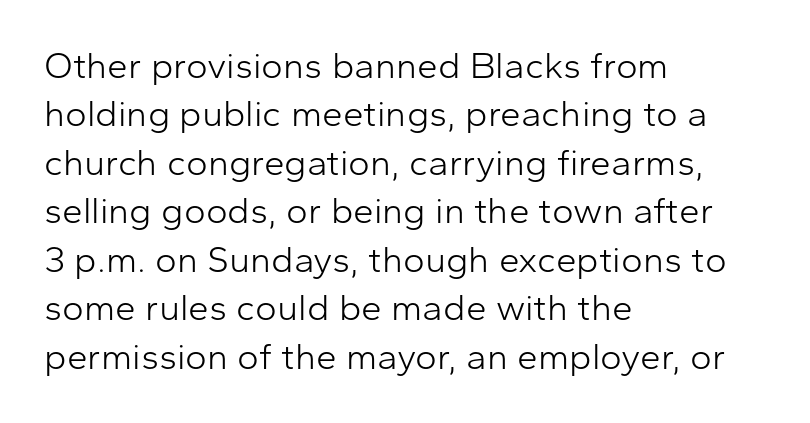
This is the regular roman posture of the typeface. Counters stay open thanks to moderate or lighter strokes. Anything drawn beneath the words? Only blank space. One-word summary of the alignment: left.
